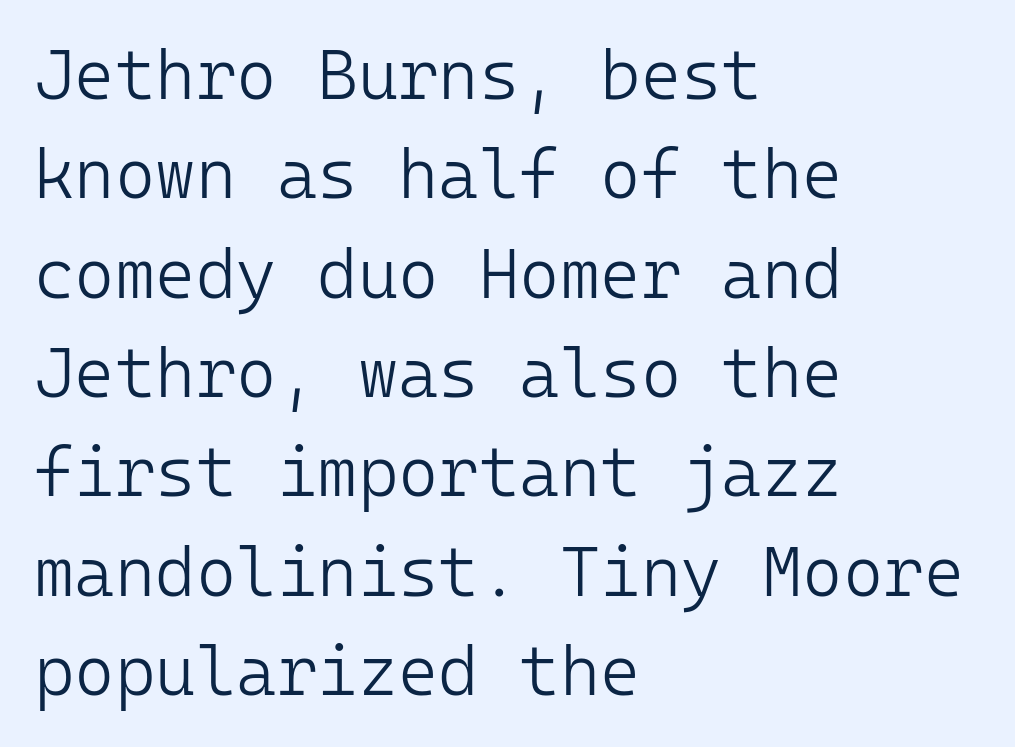
Layout note: lines flush left. If you drew a line through each stem, it would be perfectly vertical. Each letter, wide or thin by design, is forced into the same width here. The rows are spaced the way most documents space them.
